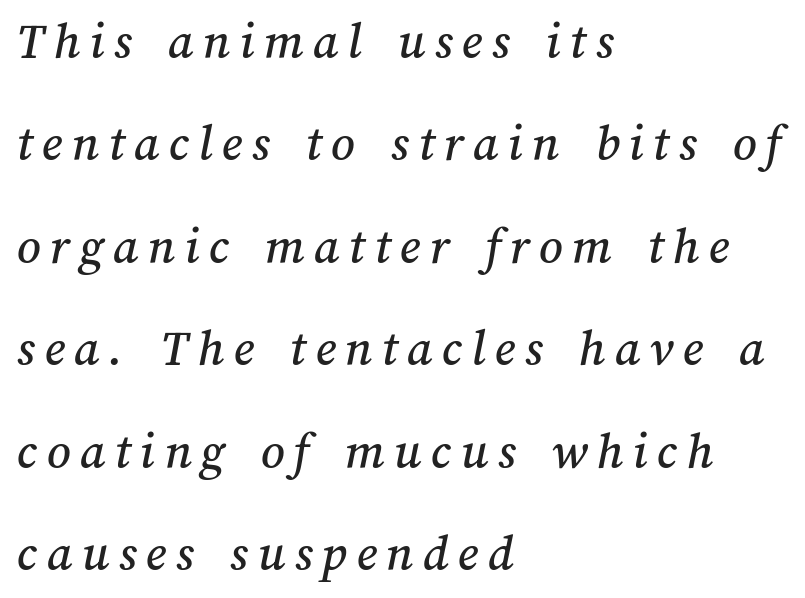
Q: Is the text underlined? A: No.
Q: How is the paragraph aligned? A: Left-aligned.
Q: Is the spacing between lines tight, normal or loose? A: Loose.
Q: Width (condensed, normal, or wide)? A: Normal.
Q: Stroke contrast? A: Medium.
Q: x-height? A: Medium.
Q: Monospaced? A: No.
